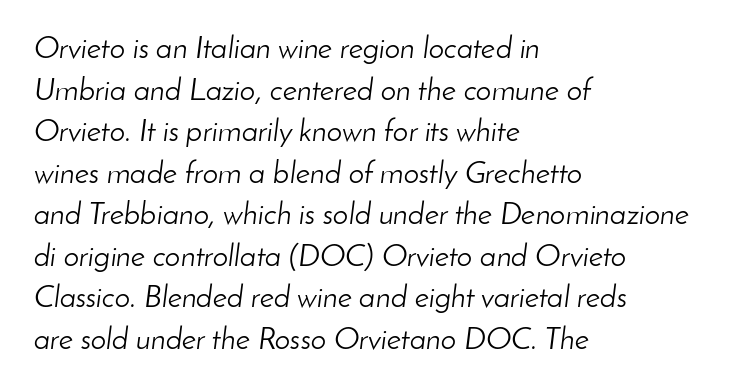
{"italic": "yes", "lean": "right", "slant_degrees": 8, "bold": "no", "weight": "light", "width": "normal", "stroke_contrast": "low", "x_height": "small", "monospaced": "no", "underline": "no", "align": "left", "line_spacing": "normal", "line_spacing_ratio": 1.34, "letter_spacing": "normal", "letter_spacing_em": 0.0, "glyph_px": 31}
